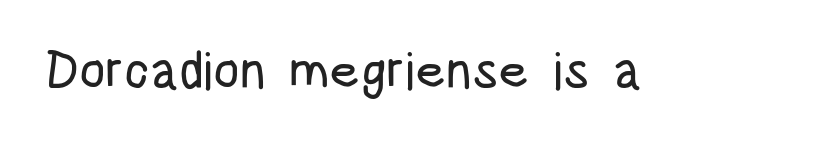
The image shows 52 px condensed sans-serif type, upright; set normal letter spacing, not underlined; low stroke contrast and a large x-height.
